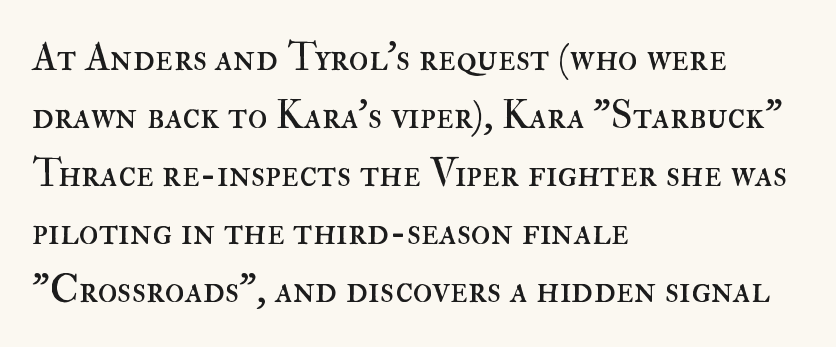
Q: Is the text bold? A: No.
Q: Is the text italic (slanted)? A: No, it is upright.
Q: Is the text underlined? A: No.
Q: How is the paragraph aligned? A: Left-aligned.
Q: Is the spacing between letters normal or unusually wide? A: Normal.
Q: Is the spacing between lines tight, normal or loose? A: Normal.
Q: Width (condensed, normal, or wide)? A: Normal.
Q: Stroke contrast? A: High.
Q: x-height? A: Small.
Q: Monospaced? A: No.
